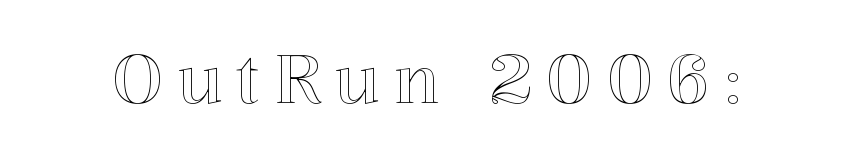
Q: Is the text italic (slanted)? A: No, it is upright.
Q: Is the text underlined? A: No.
Q: Is the spacing between letters normal or unusually wide? A: Unusually wide.
Q: Width (condensed, normal, or wide)? A: Normal.
Q: x-height? A: Medium.
Q: Monospaced? A: No.
